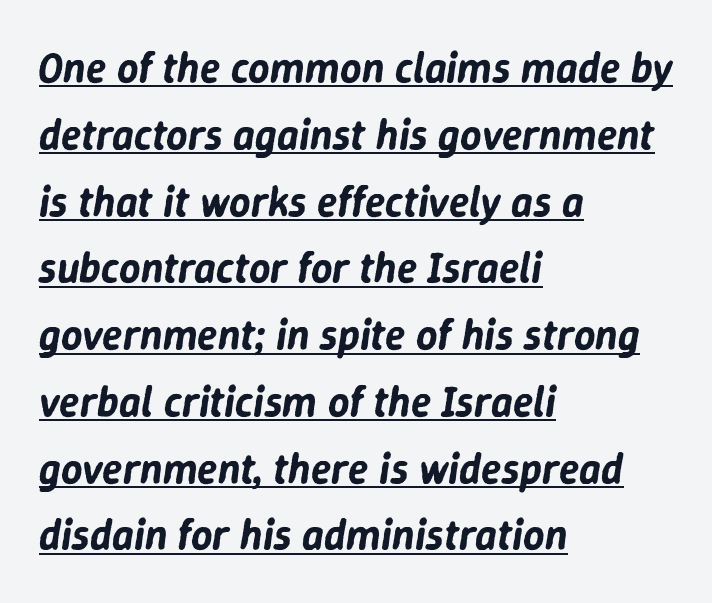
The passage shown is underscored from start to finish. The line texture is even and compact thanks to regular tracking. Here the designer chose a conventional face with non-uniform glyph widths. Layout note: lines flush left.
